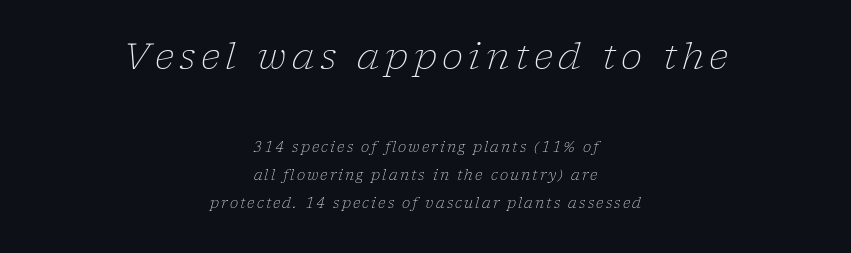
Each letter's strokes conclude with small projecting serifs. Layout note: lines centered. Just letters on the line, the space beneath them empty. One glance says open: line gaps are wider than usual. Looks like regular typesetting: each glyph gets only the width it needs. Rendered with sloped, italic letterforms.
